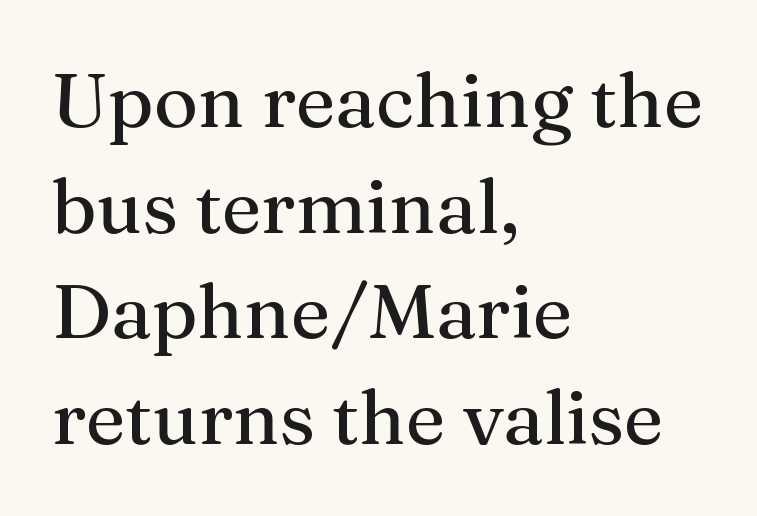
The image shows 76 px serif type, upright; set left-aligned, normal line spacing (1.39x), normal letter spacing, not underlined; medium stroke contrast and a medium x-height.
